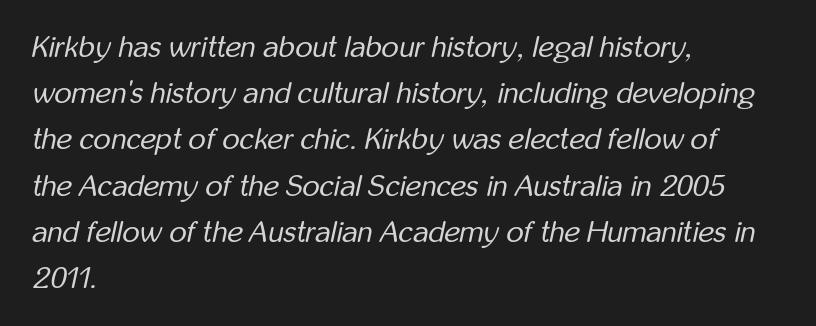
The image shows 30 px regular-weight, condensed type, italic (leaning right); set left-aligned, normal line spacing (1.54x), normal letter spacing, not underlined; low stroke contrast and a medium x-height.
